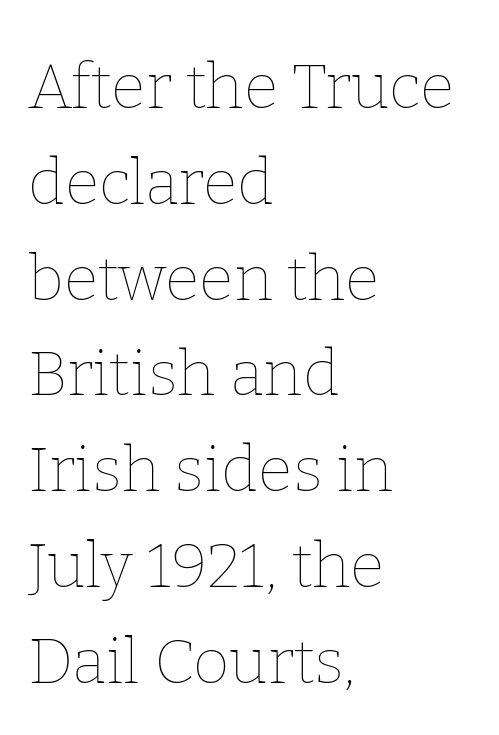
The letters advance in unequal steps, a hallmark of proportional type. Rows of type keep a routine distance in the vertical direction. Caption: multi-line text, flush left, ragged right. Stroke mass is kept to a normal reading level or below. Ordinary non-slanted type is in use.
